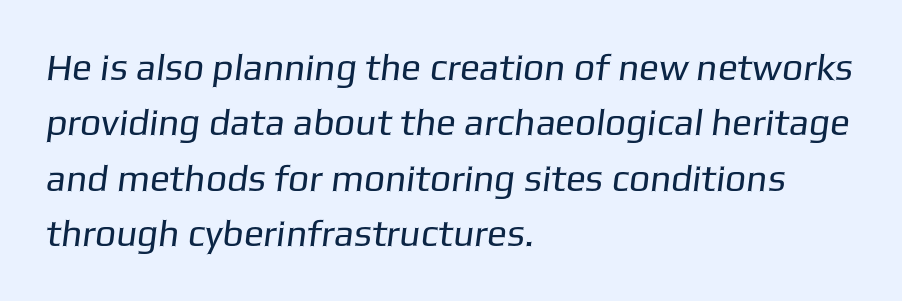
Q: Is the text bold? A: No.
Q: Is the typeface a serif or a sans-serif typeface? A: Sans-serif.
Q: Is the text underlined? A: No.
Q: How is the paragraph aligned? A: Left-aligned.
Q: Is the spacing between letters normal or unusually wide? A: Normal.
Q: Is the spacing between lines tight, normal or loose? A: Normal.
Q: Width (condensed, normal, or wide)? A: Normal.
Q: Stroke contrast? A: Low.
Q: x-height? A: Medium.
Q: Monospaced? A: No.
